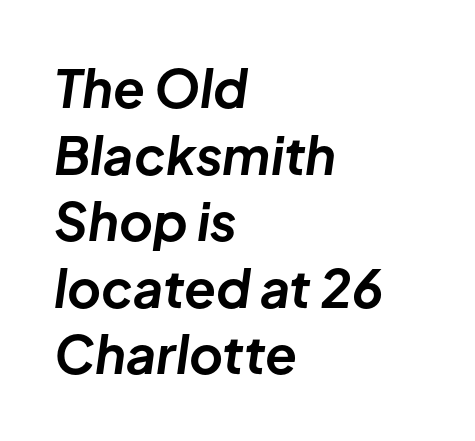
{"italic": "yes", "lean": "right", "slant_degrees": 8, "bold": "yes", "weight": "bold", "width": "normal", "stroke_contrast": "low", "x_height": "medium", "monospaced": "no", "underline": "no", "align": "left", "line_spacing": "normal", "line_spacing_ratio": 1.28, "letter_spacing": "normal", "letter_spacing_em": 0.0, "glyph_px": 52}
